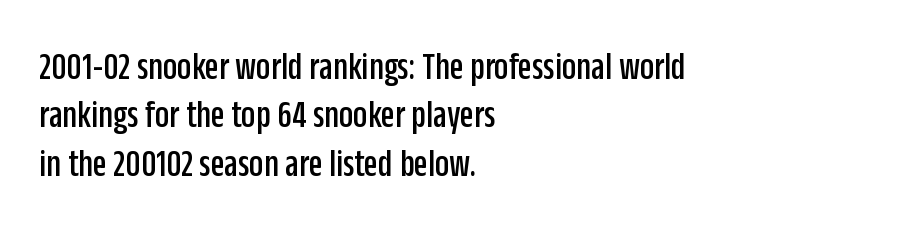
The image shows 40 px condensed sans-serif type, upright; set left-aligned, line spacing 1.21x, normal letter spacing, not underlined; low stroke contrast and a large x-height.
